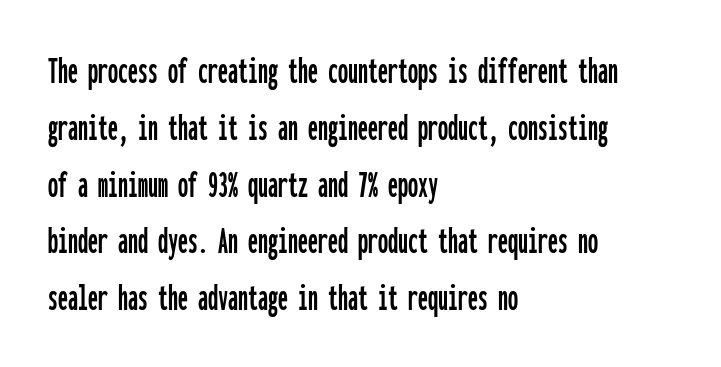
The image shows 40 px condensed sans-serif type, upright, monospaced; set left-aligned, normal line spacing (1.42x), normal letter spacing, not underlined; low stroke contrast and a medium x-height.
